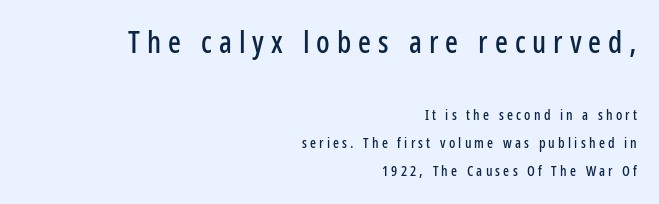
{"serif": "no", "italic": "no", "width": "condensed", "stroke_contrast": "low", "x_height": "medium", "monospaced": "no", "underline": "no", "align": "right", "line_spacing": "loose", "line_spacing_ratio": 2.0, "letter_spacing": "wide", "letter_spacing_em": 0.23, "larger_block": "first", "size_ratio": 2.14, "glyph_px": 30}
